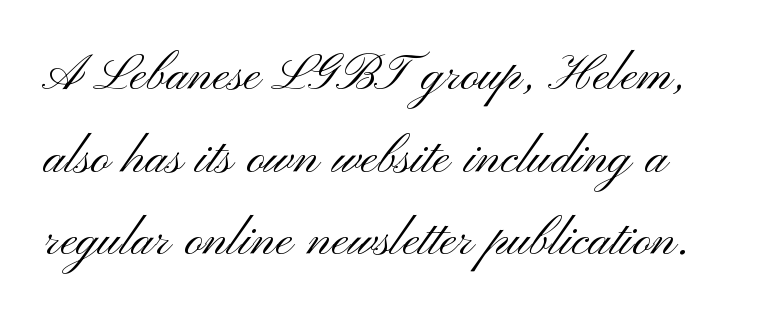
{"serif": "no", "bold": "no", "weight": "light", "width": "wide", "stroke_contrast": "medium", "x_height": "small", "monospaced": "no", "underline": "no", "line_spacing": "normal", "line_spacing_ratio": 1.31, "letter_spacing": "normal", "letter_spacing_em": 0.0, "glyph_px": 63}
